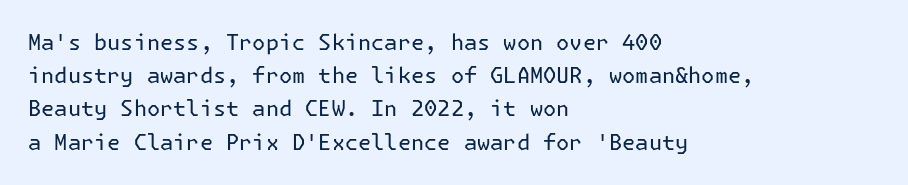
Tall strokes in this sample are plumb rather than angled. Weight: regular or lighter. Tracking value appears to be zero — textbook default spacing. The passage shown stacks its lines at a standard gap. The lines in this sample share a left origin and differ only in where they stop. Anything drawn beneath the words? Only blank space.
